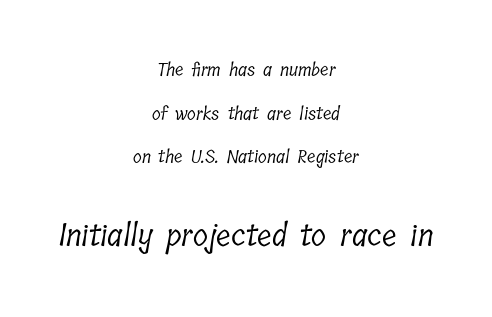
{"serif": "yes", "bold": "no", "weight": "light", "width": "condensed", "stroke_contrast": "low", "x_height": "medium", "monospaced": "no", "underline": "no", "align": "center", "line_spacing": "loose", "line_spacing_ratio": 2.42, "letter_spacing": "normal", "letter_spacing_em": 0.0, "larger_block": "second", "size_ratio": 1.72, "glyph_px": 31}
